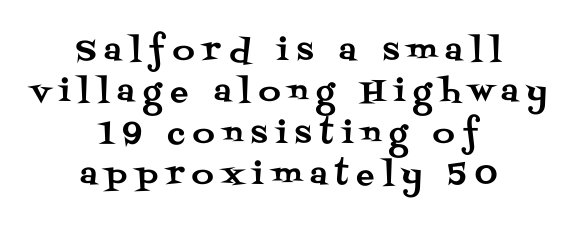
Notice how the passage keeps no hard edge, just a central spine. This sample uses an upright cut, with every glyph sitting square on the baseline. Interline gaps are of average width in this sample. The letters are spread apart with noticeably loose tracking.
